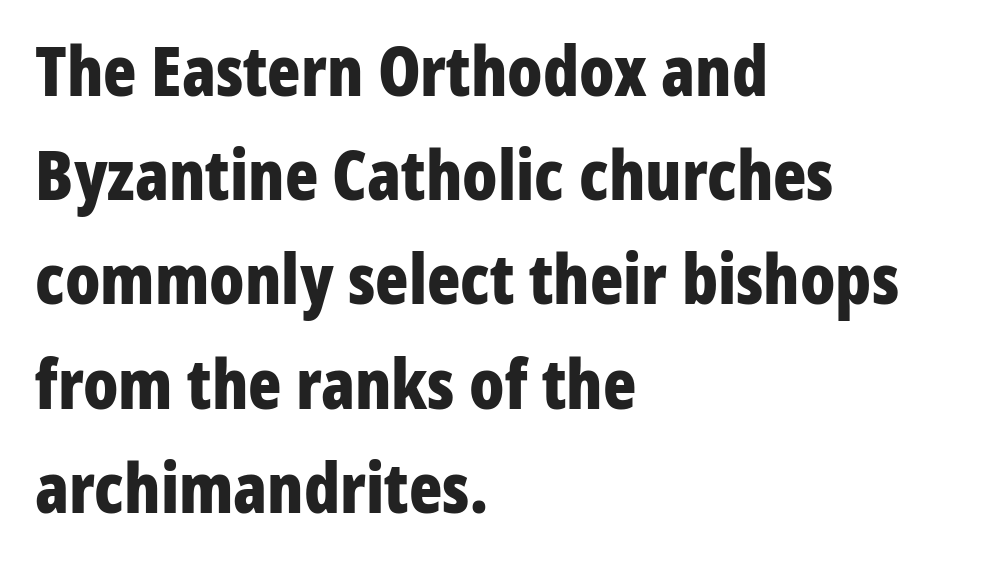
Q: Is the text bold? A: Yes.
Q: Is the text italic (slanted)? A: No, it is upright.
Q: Is the typeface a serif or a sans-serif typeface? A: Sans-serif.
Q: Is the text underlined? A: No.
Q: How is the paragraph aligned? A: Left-aligned.
Q: Is the spacing between letters normal or unusually wide? A: Normal.
Q: Is the spacing between lines tight, normal or loose? A: Normal.
Q: Width (condensed, normal, or wide)? A: Condensed.
Q: Stroke contrast? A: Low.
Q: x-height? A: Medium.
Q: Monospaced? A: No.
